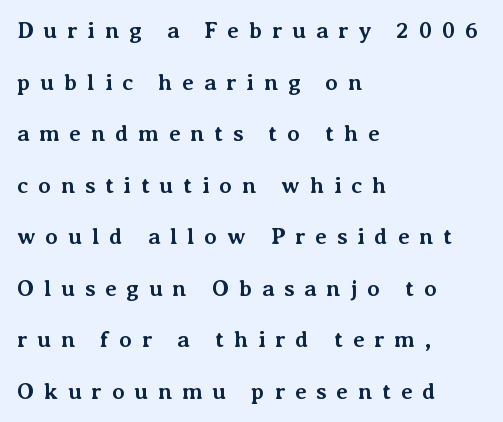
Caption: bold face, heavy strokes. A bare baseline throughout the passage. Compared with typical body copy, the letter spacing here is much looser. The space between consecutive lines is lavish. These lines stack with their left ends in a neat column.
